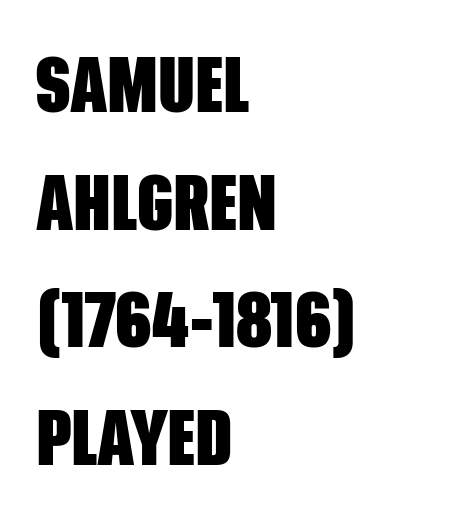
{"serif": "no", "bold": "yes", "weight": "heavy", "width": "condensed", "stroke_contrast": "low", "x_height": "large", "monospaced": "no", "underline": "no", "align": "left", "line_spacing": "normal", "line_spacing_ratio": 1.49, "letter_spacing": "normal", "letter_spacing_em": 0.0, "glyph_px": 79}
